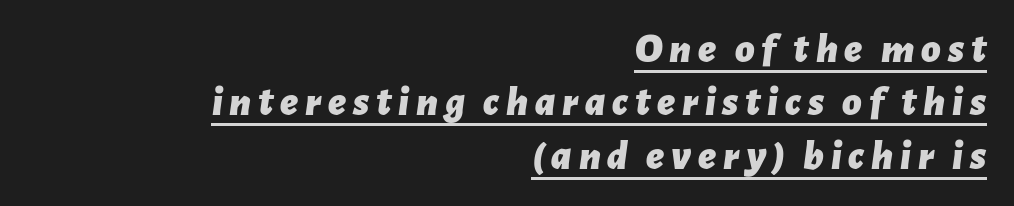
{"italic": "yes", "lean": "right", "slant_degrees": 7, "bold": "yes", "weight": "bold", "width": "normal", "stroke_contrast": "low", "x_height": "medium", "monospaced": "no", "underline": "yes", "align": "right", "line_spacing": "normal", "line_spacing_ratio": 1.27, "glyph_px": 42}
